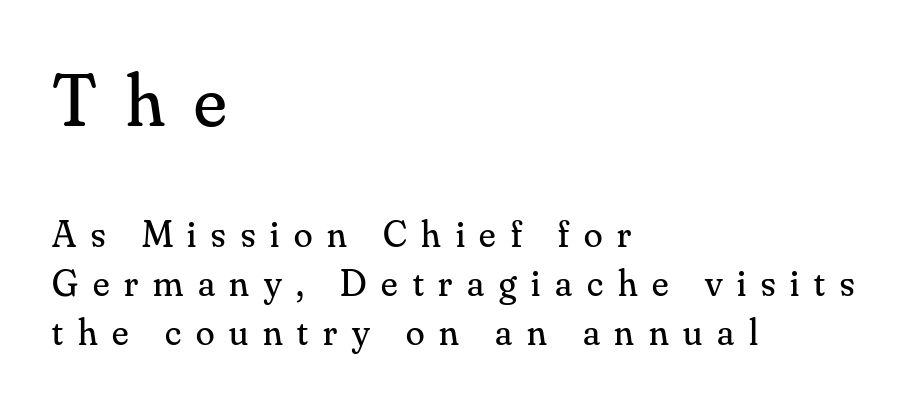
Q: Is the text bold? A: No.
Q: Is the text italic (slanted)? A: No, it is upright.
Q: Is the typeface a serif or a sans-serif typeface? A: Serif.
Q: Is the text underlined? A: No.
Q: How is the paragraph aligned? A: Left-aligned.
Q: Is the spacing between letters normal or unusually wide? A: Unusually wide.
Q: Is the spacing between lines tight, normal or loose? A: Normal.
Q: Which block of text is set in a larger size, the first (top) or the second (bottom)? A: The first (top) one.
Q: Width (condensed, normal, or wide)? A: Normal.
Q: Stroke contrast? A: Medium.
Q: x-height? A: Small.
Q: Monospaced? A: No.
